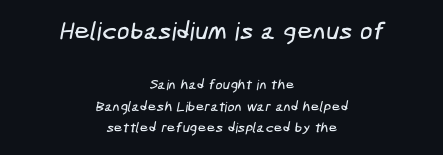
Q: Is the text underlined? A: No.
Q: How is the paragraph aligned? A: Centered.
Q: Is the spacing between letters normal or unusually wide? A: Normal.
Q: Is the spacing between lines tight, normal or loose? A: Normal.
Q: Which block of text is set in a larger size, the first (top) or the second (bottom)? A: The first (top) one.
